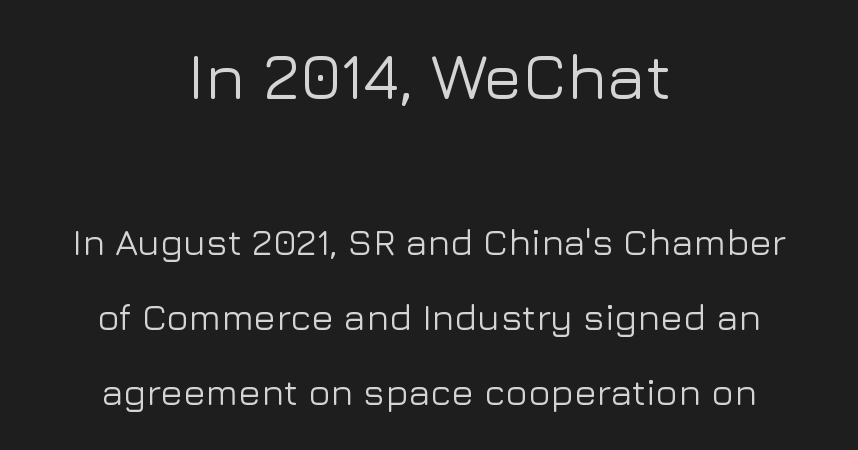
The image shows 65 px sans-serif type, upright; set centered, loose line spacing (2.02x), normal letter spacing, not underlined; the first (top) block is 1.76x larger; low stroke contrast and a medium x-height.
